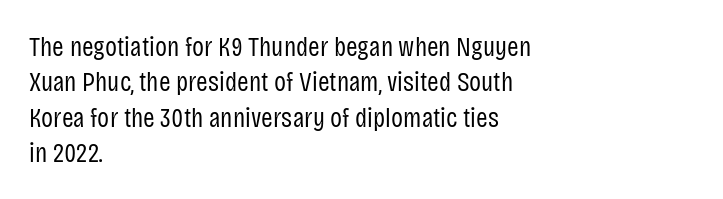
{"serif": "no", "italic": "no", "bold": "no", "weight": "regular", "width": "condensed", "stroke_contrast": "low", "x_height": "large", "monospaced": "no", "underline": "no", "align": "left", "line_spacing": "normal", "line_spacing_ratio": 1.26, "letter_spacing": "normal", "letter_spacing_em": 0.0, "glyph_px": 28}
